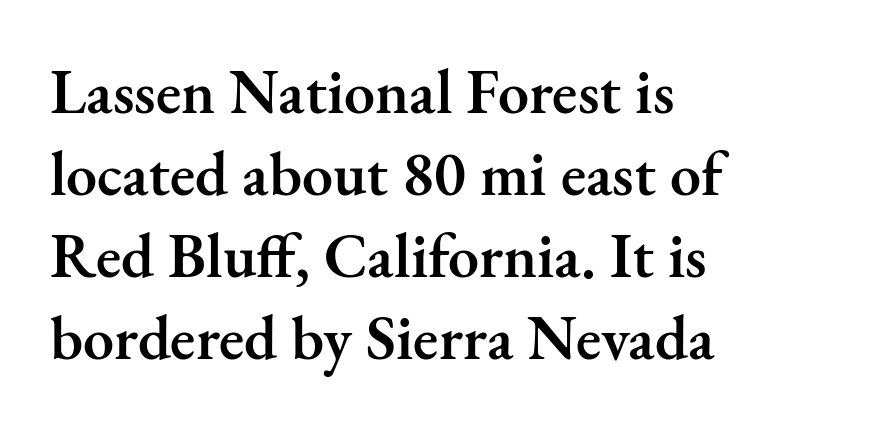
Q: Is the text bold? A: Semi-bold.
Q: Is the text italic (slanted)? A: No, it is upright.
Q: Is the typeface a serif or a sans-serif typeface? A: Serif.
Q: Is the text underlined? A: No.
Q: How is the paragraph aligned? A: Left-aligned.
Q: Is the spacing between letters normal or unusually wide? A: Normal.
Q: Is the spacing between lines tight, normal or loose? A: Normal.
Q: Width (condensed, normal, or wide)? A: Normal.
Q: Stroke contrast? A: Medium.
Q: x-height? A: Small.
Q: Monospaced? A: No.
